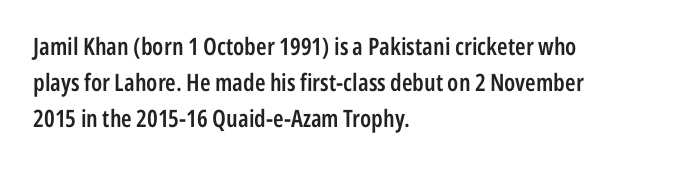
{"italic": "no", "bold": "semi", "underline": "no", "align": "left", "line_spacing": "normal", "line_spacing_ratio": 1.5, "letter_spacing": "normal", "letter_spacing_em": 0.0, "glyph_px": 24}
